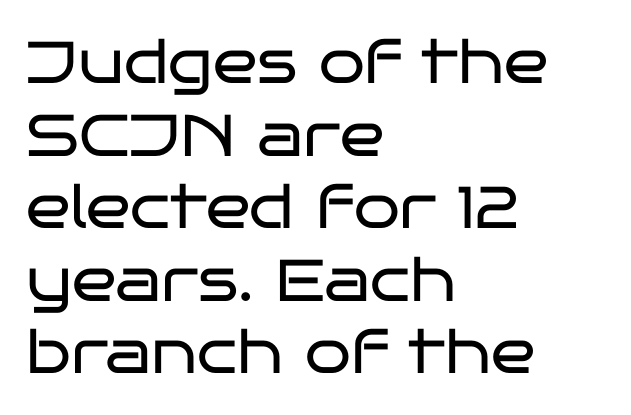
{"serif": "no", "italic": "no", "bold": "no", "weight": "regular", "width": "wide", "stroke_contrast": "low", "x_height": "large", "monospaced": "no", "underline": "no", "align": "left", "line_spacing_ratio": 1.23, "letter_spacing": "normal", "letter_spacing_em": 0.0, "glyph_px": 59}
